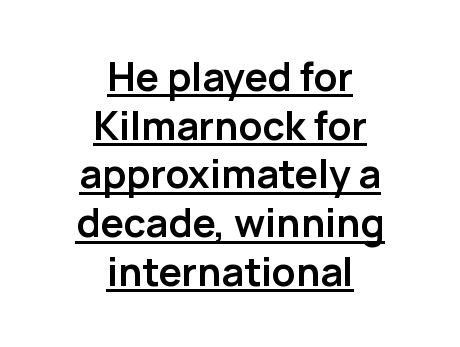
The passage shown has conventional tracking throughout. In terms of posture, this sample is upright. The face used here is proportionally spaced, like ordinary book or web type. This block has exactly the height ordinary leading produces. Students, this is bold: see how much ink each stroke carries. Which margin do the lines hug? Neither — every line sits in the middle.
